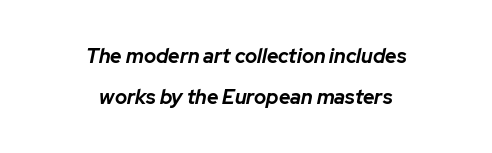
Which margin do the lines hug? Neither — every line sits in the middle. Bold? Absolutely — the strokes are thick and heavy. The block of text is sparse from top to bottom, with ample space between rows. Italic? Definitely — the glyphs are oblique. Decoration check: the copy has no underline.
